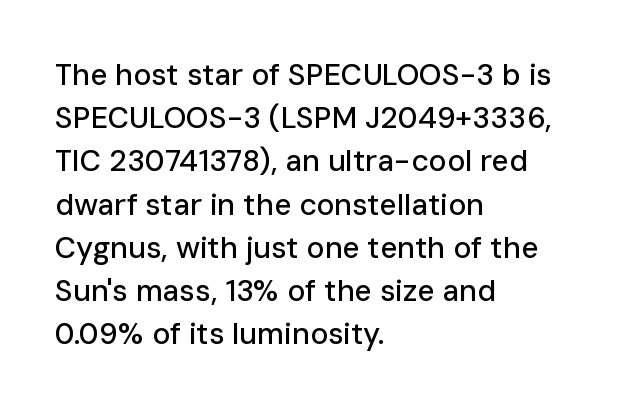
{"serif": "no", "italic": "no", "width": "normal", "stroke_contrast": "low", "x_height": "medium", "monospaced": "no", "underline": "no", "align": "left", "line_spacing": "normal", "line_spacing_ratio": 1.44, "letter_spacing": "normal", "letter_spacing_em": 0.0, "glyph_px": 30}
